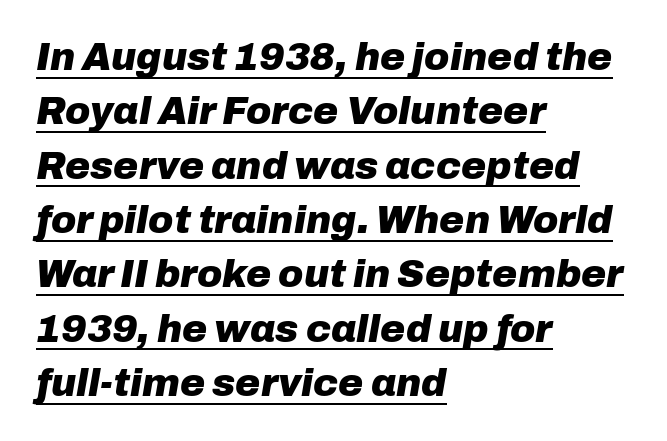
The image shows 38 px heavy type, italic (leaning right); set left-aligned, normal line spacing (1.43x), normal letter spacing, underlined; low stroke contrast and a medium x-height.
